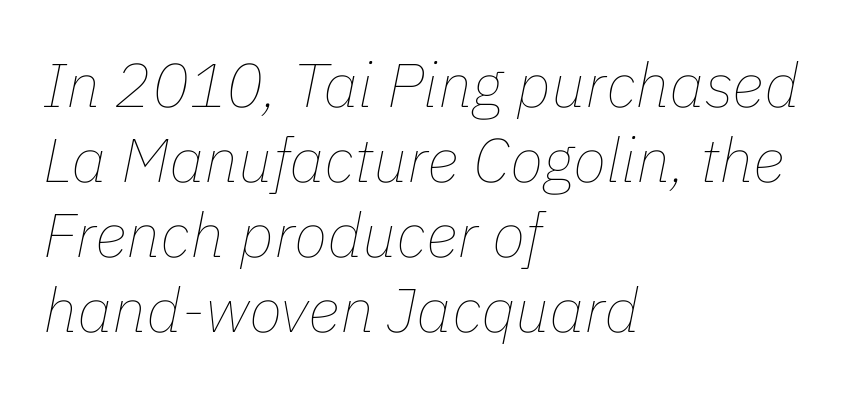
Q: Is the text bold? A: No.
Q: Is the text italic (slanted)? A: Yes, it leans right by about 11 degrees.
Q: Is the text underlined? A: No.
Q: How is the paragraph aligned? A: Left-aligned.
Q: Is the spacing between letters normal or unusually wide? A: Normal.
Q: Width (condensed, normal, or wide)? A: Normal.
Q: Stroke contrast? A: Low.
Q: x-height? A: Medium.
Q: Monospaced? A: No.
